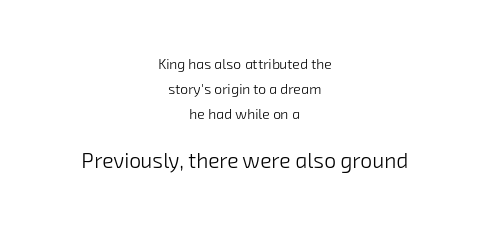
{"bold": "no", "underline": "no", "align": "center", "line_spacing_ratio": 1.79, "letter_spacing": "normal", "letter_spacing_em": 0.0, "larger_block": "second", "size_ratio": 1.5, "glyph_px": 21}
